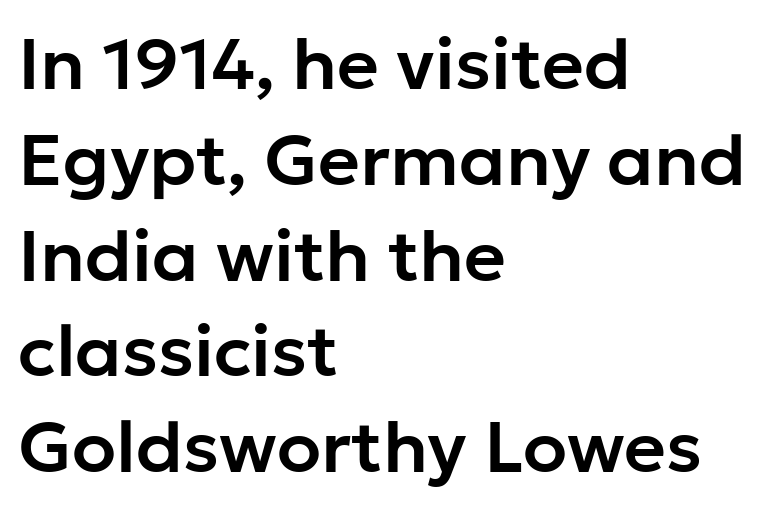
{"serif": "no", "italic": "no", "width": "normal", "stroke_contrast": "low", "x_height": "medium", "monospaced": "no", "underline": "no", "align": "left", "line_spacing": "normal", "line_spacing_ratio": 1.33, "letter_spacing": "normal", "letter_spacing_em": 0.0, "glyph_px": 72}
